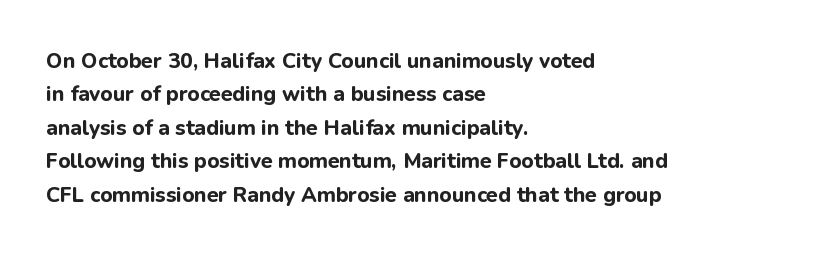
{"italic": "no", "bold": "yes", "underline": "no", "align": "left", "line_spacing": "normal", "line_spacing_ratio": 1.59, "letter_spacing": "normal", "letter_spacing_em": 0.0, "glyph_px": 21}
